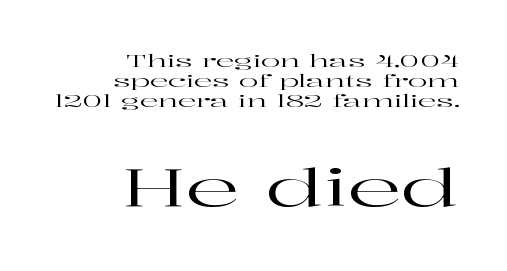
Posture: straight, roman, zero tilt. The passage shown is typed in a proportional face where columns would drift. Here the second block reads like a headline and the first like body copy. Inter-character spacing is left at the font's built-in metrics. Right-aligned paragraph, ragged on the left. The rendering uses a small line-height, squeezing the rows.
